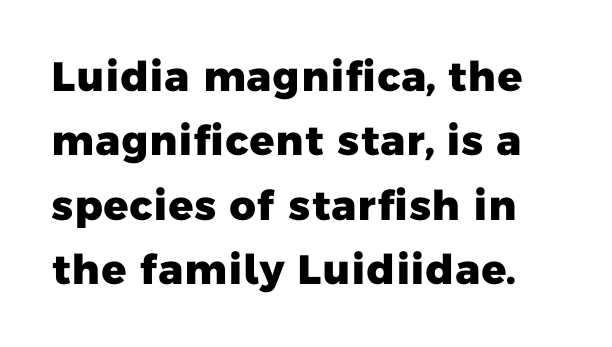
The image shows 41 px heavy sans-serif type; set normal line spacing (1.57x), normal letter spacing, not underlined; low stroke contrast and a medium x-height.
